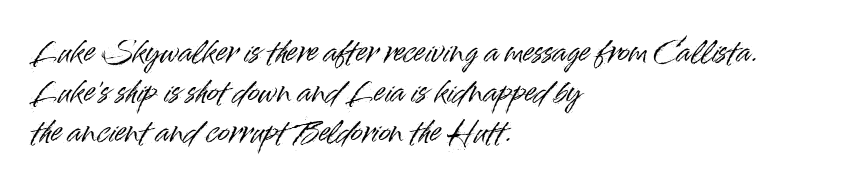
The image shows 28 px sans-serif type; set left-aligned, normal line spacing (1.43x), normal letter spacing, not underlined; high stroke contrast and a small x-height.
